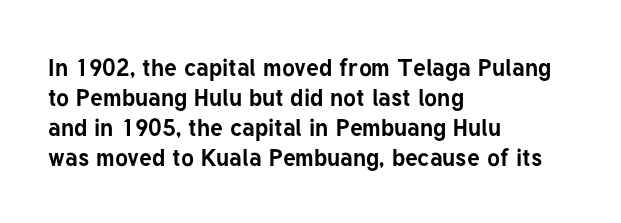
The image shows 24 px bold type, upright; set left-aligned, normal line spacing (1.25x), normal letter spacing, not underlined.
